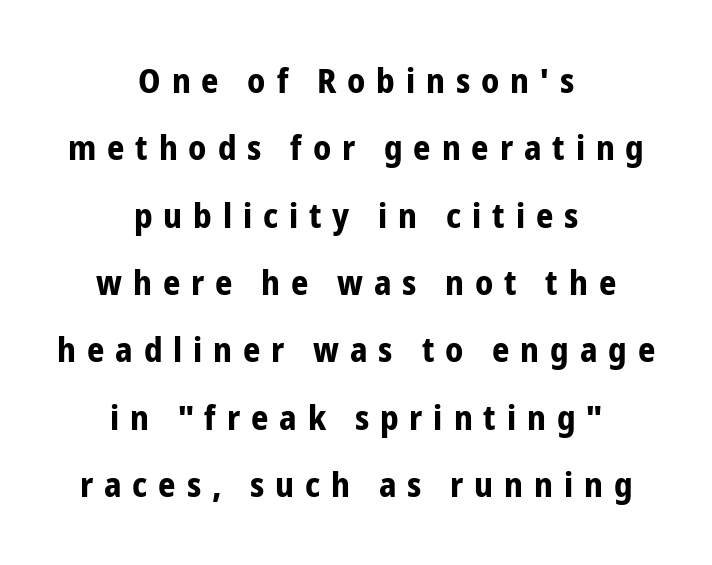
The image shows 34 px bold, condensed sans-serif type, upright; set centered, loose line spacing (1.98x), unusually wide letter spacing (+0.32 em), not underlined; low stroke contrast and a medium x-height.
